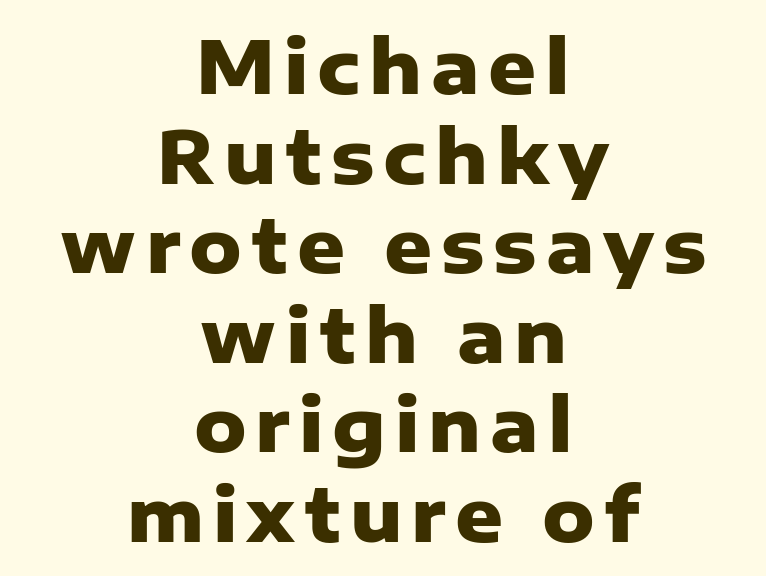
{"serif": "no", "italic": "no", "bold": "yes", "weight": "heavy", "width": "normal", "stroke_contrast": "low", "x_height": "medium", "monospaced": "no", "underline": "no", "align": "center", "line_spacing_ratio": 1.21, "glyph_px": 74}
